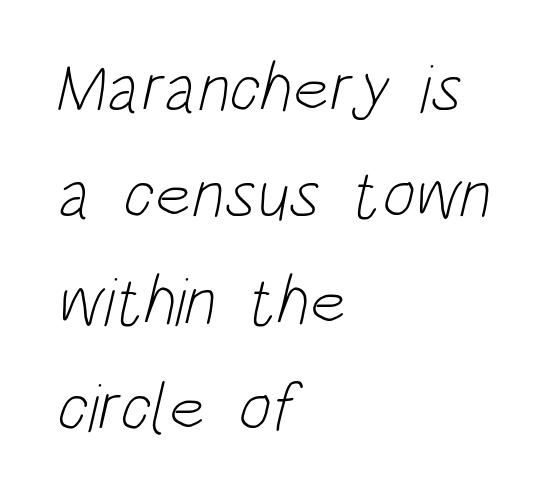
The image shows 69 px light, condensed sans-serif type; set left-aligned, normal line spacing (1.54x), normal letter spacing, not underlined; low stroke contrast and a large x-height.
